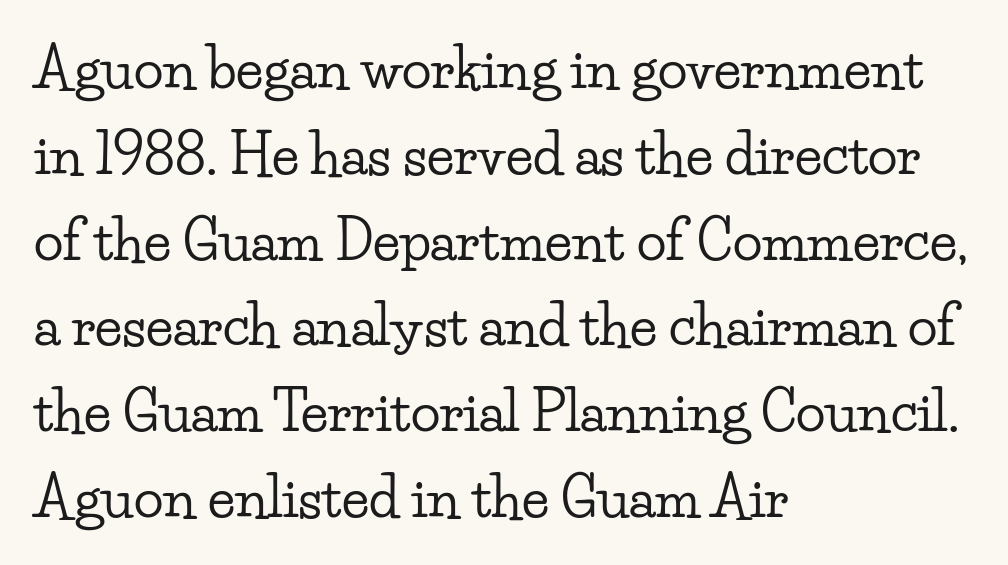
Q: Is the text italic (slanted)? A: No, it is upright.
Q: Is the typeface a serif or a sans-serif typeface? A: Serif.
Q: Is the text underlined? A: No.
Q: How is the paragraph aligned? A: Left-aligned.
Q: Is the spacing between letters normal or unusually wide? A: Normal.
Q: Is the spacing between lines tight, normal or loose? A: Normal.
Q: Width (condensed, normal, or wide)? A: Wide.
Q: Stroke contrast? A: Low.
Q: x-height? A: Small.
Q: Monospaced? A: No.
